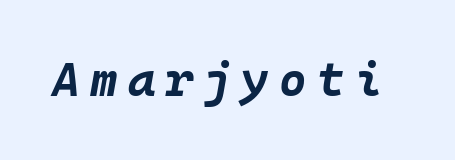
{"italic": "yes", "lean": "right", "slant_degrees": 10, "bold": "yes", "weight": "bold", "width": "normal", "stroke_contrast": "low", "x_height": "large", "monospaced": "yes", "underline": "no", "letter_spacing": "wide", "letter_spacing_em": 0.22, "glyph_px": 47}
